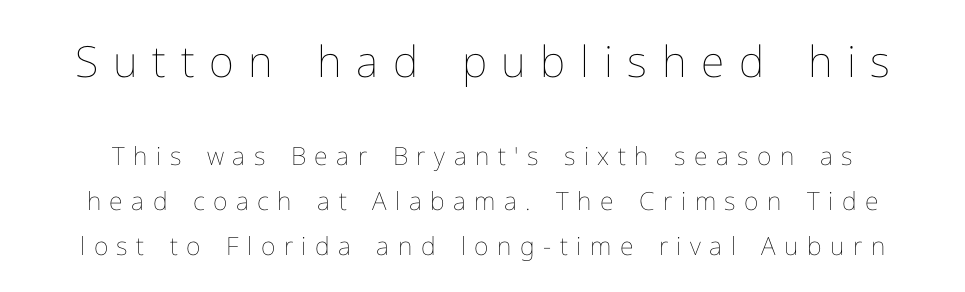
Inter-character spacing is expanded well beyond the font's built-in metrics. Is this a fixed-width face? No — the glyphs have proportional, varying widths. Is this a heavy cut? Hardly; it is regular or lighter. A bare baseline throughout the passage.
